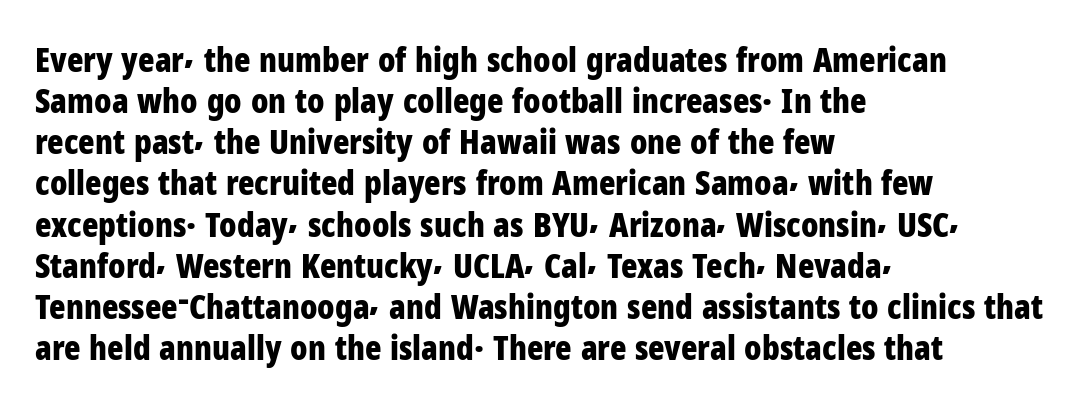
Nope, no serifs anywhere on these letters. Is this a fixed-width face? No — the glyphs have proportional, varying widths. The rendering uses a bold face; every stroke is thick and dark. Upright lettering throughout. Notice how the passage keeps a crisp vertical edge on the left only. This sample uses plain, unmodified letter spacing.
